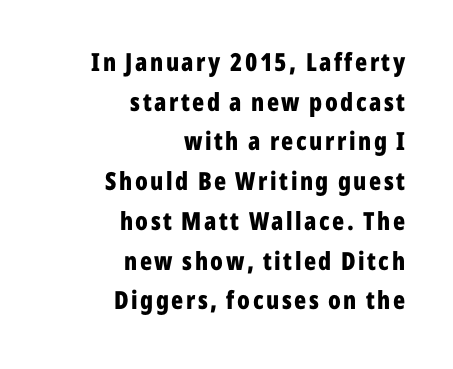
This rendering uses right alignment, leaving the left contour irregular. Regular leading. Any mark beneath the type? The region is blank. Unlike italic type, these characters show no tilt at all. Heavy-handed strokes throughout: this text is bold.
